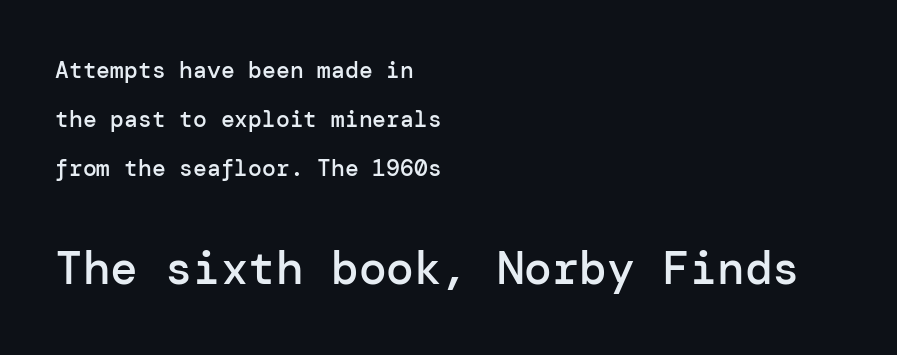
{"serif": "no", "italic": "no", "bold": "semi", "weight": "semibold", "width": "normal", "stroke_contrast": "low", "x_height": "medium", "underline": "no", "align": "left", "line_spacing": "loose", "line_spacing_ratio": 2.12, "letter_spacing": "normal", "letter_spacing_em": 0.0, "larger_block": "second", "size_ratio": 2.0, "glyph_px": 46}
